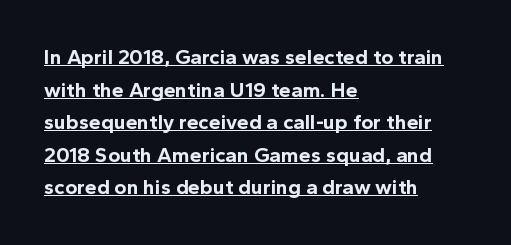
The image shows 21 px bold type, upright; set left-aligned, normal line spacing (1.55x), normal letter spacing, underlined.
